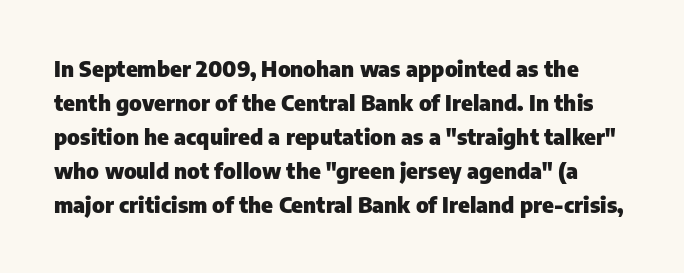
The image shows 22 px bold type, upright; set normal line spacing (1.55x), normal letter spacing, not underlined.
